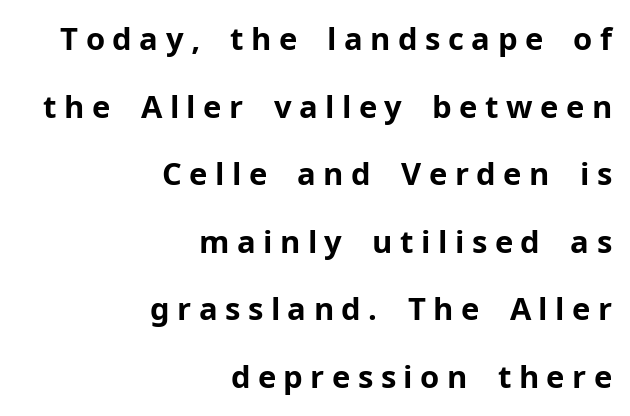
{"serif": "no", "italic": "no", "bold": "yes", "weight": "bold", "width": "normal", "stroke_contrast": "low", "x_height": "medium", "monospaced": "no", "underline": "no", "align": "right", "line_spacing": "loose", "line_spacing_ratio": 2.18, "letter_spacing": "wide", "letter_spacing_em": 0.24, "glyph_px": 31}
